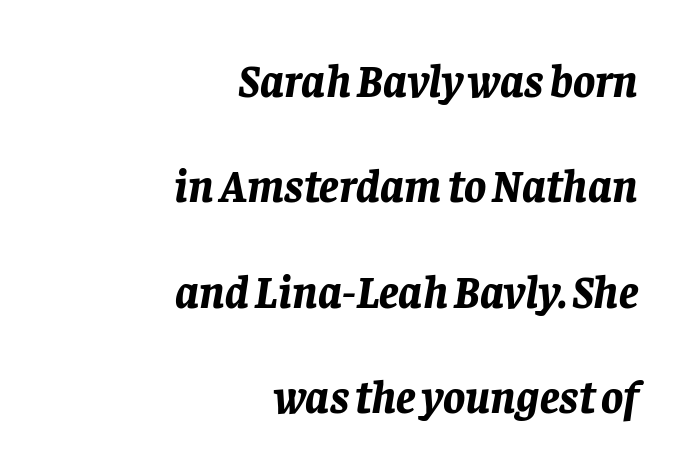
The designer dialed line spacing up above the default. You could call the tracking neutral — neither tight nor loose. Layout note: lines flush right. Varying glyph widths throughout — classic text-font behaviour. Weight: bold.
